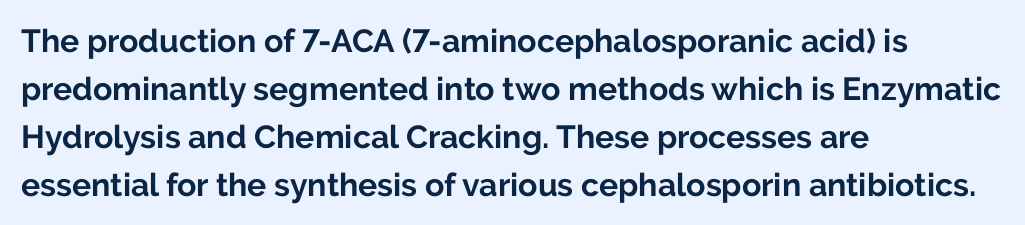
Q: Is the text bold? A: Yes.
Q: Is the text italic (slanted)? A: No, it is upright.
Q: Is the typeface a serif or a sans-serif typeface? A: Sans-serif.
Q: Is the text underlined? A: No.
Q: How is the paragraph aligned? A: Left-aligned.
Q: Is the spacing between letters normal or unusually wide? A: Normal.
Q: Is the spacing between lines tight, normal or loose? A: Normal.
Q: Width (condensed, normal, or wide)? A: Normal.
Q: Stroke contrast? A: Low.
Q: x-height? A: Medium.
Q: Monospaced? A: No.
